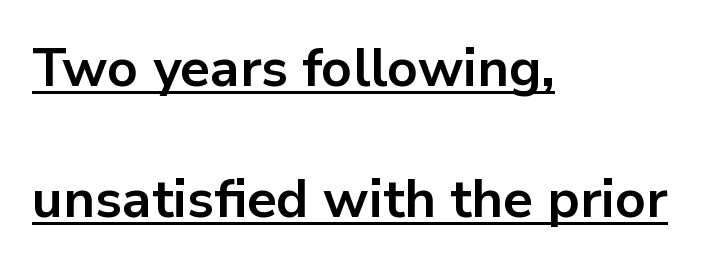
{"serif": "no", "italic": "no", "bold": "yes", "weight": "bold", "width": "normal", "stroke_contrast": "low", "x_height": "medium", "monospaced": "no", "underline": "yes", "align": "left", "line_spacing": "loose", "line_spacing_ratio": 2.48, "letter_spacing": "normal", "letter_spacing_em": 0.0, "glyph_px": 53}
